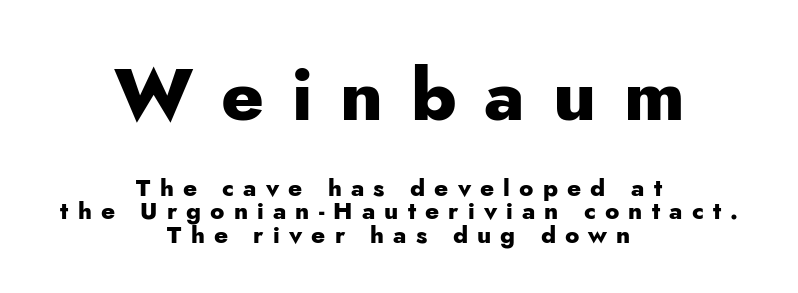
{"serif": "no", "italic": "no", "bold": "yes", "weight": "heavy", "width": "normal", "stroke_contrast": "low", "x_height": "small", "monospaced": "no", "underline": "no", "align": "center", "line_spacing": "tight", "line_spacing_ratio": 0.97, "letter_spacing": "wide", "letter_spacing_em": 0.38, "larger_block": "first", "size_ratio": 3.04, "glyph_px": 73}
